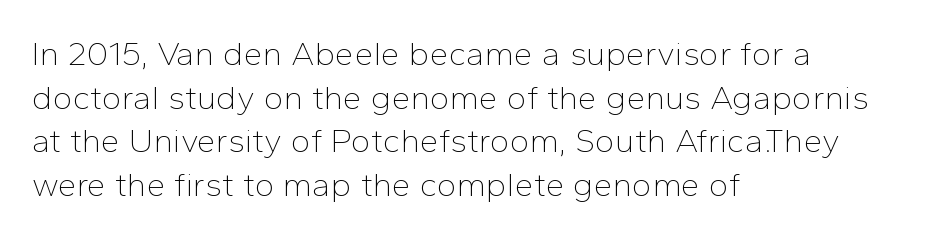
Q: Is the text bold? A: No.
Q: Is the text italic (slanted)? A: No, it is upright.
Q: Is the typeface a serif or a sans-serif typeface? A: Sans-serif.
Q: Is the text underlined? A: No.
Q: How is the paragraph aligned? A: Left-aligned.
Q: Is the spacing between letters normal or unusually wide? A: Normal.
Q: Is the spacing between lines tight, normal or loose? A: Normal.
Q: Width (condensed, normal, or wide)? A: Normal.
Q: Stroke contrast? A: Low.
Q: x-height? A: Medium.
Q: Monospaced? A: No.
